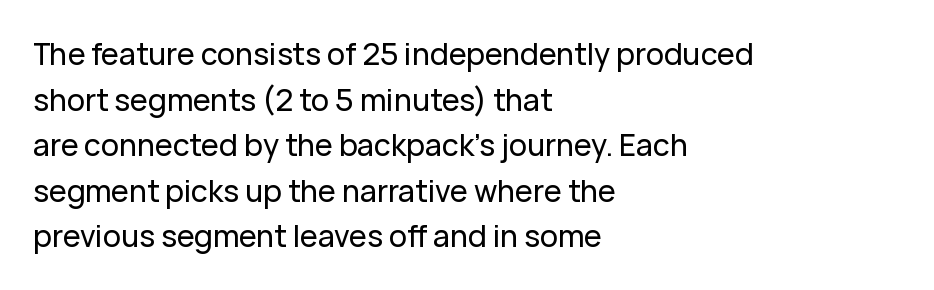
{"serif": "no", "italic": "no", "width": "normal", "stroke_contrast": "low", "x_height": "medium", "monospaced": "no", "underline": "no", "align": "left", "line_spacing": "normal", "line_spacing_ratio": 1.52, "letter_spacing": "normal", "letter_spacing_em": 0.0, "glyph_px": 30}
